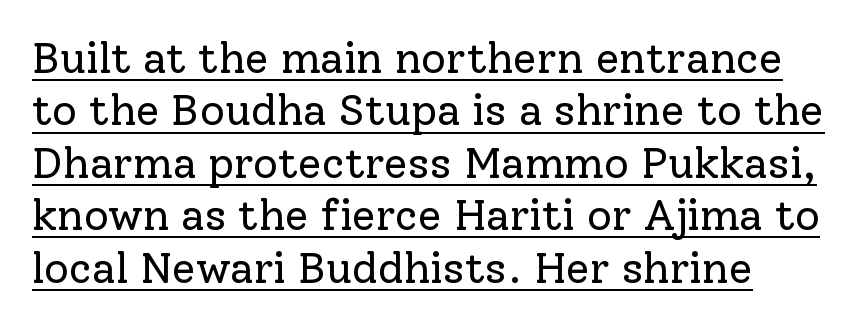
Q: Is the text bold? A: No.
Q: Is the text italic (slanted)? A: No, it is upright.
Q: Is the typeface a serif or a sans-serif typeface? A: Serif.
Q: Is the text underlined? A: Yes.
Q: Is the spacing between letters normal or unusually wide? A: Normal.
Q: Width (condensed, normal, or wide)? A: Normal.
Q: Stroke contrast? A: Low.
Q: x-height? A: Medium.
Q: Monospaced? A: No.
